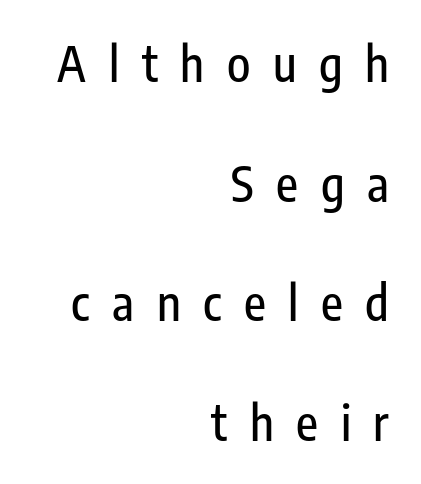
The tracking reads as deliberately expanded to a designer's eye. The setting favours the right margin, as signatures and pull-quotes sometimes do. This sample has the flowing, uneven cadence of proportional lettering. You can tell from the bare stems that sans-serif type was used.
